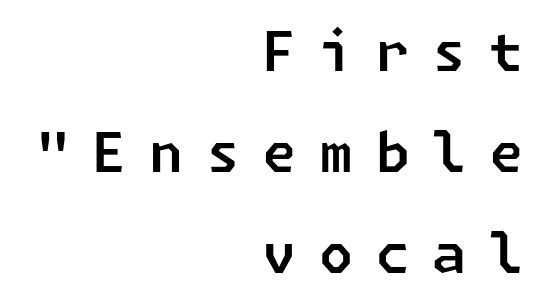
Q: Is the typeface a serif or a sans-serif typeface? A: Sans-serif.
Q: Is the text underlined? A: No.
Q: How is the paragraph aligned? A: Right-aligned.
Q: Is the spacing between letters normal or unusually wide? A: Unusually wide.
Q: Width (condensed, normal, or wide)? A: Normal.
Q: Stroke contrast? A: Low.
Q: x-height? A: Medium.
